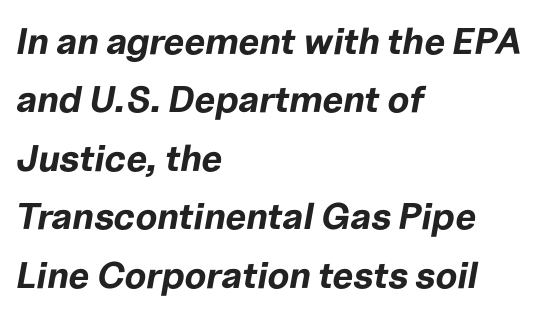
Do the characters align in a grid? No, the font is proportional. This block has exactly the height ordinary leading produces. Reading down the block, your eye returns to a fixed left position each line. In terms of letterspacing, this is plain default setting. Type without underlining. Bold? Absolutely — the strokes are thick and heavy.
